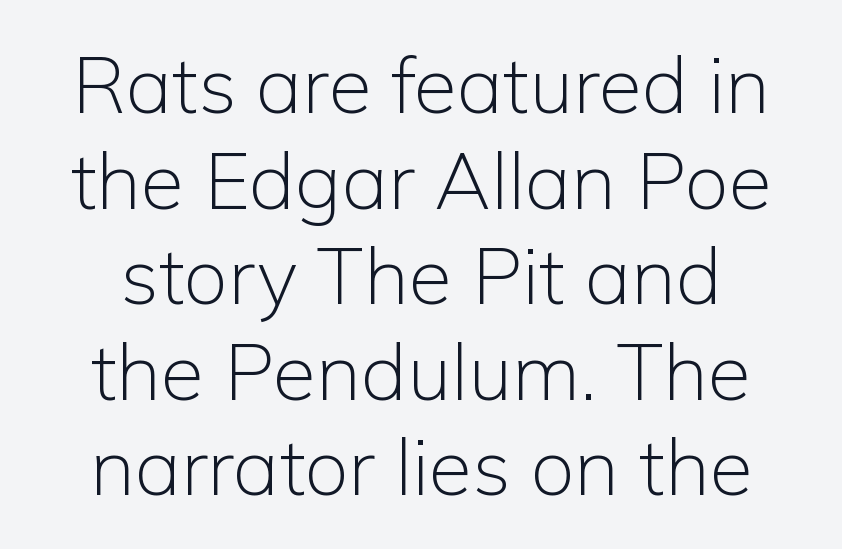
{"serif": "no", "italic": "no", "bold": "no", "weight": "light", "width": "normal", "stroke_contrast": "low", "x_height": "medium", "monospaced": "no", "underline": "no", "line_spacing_ratio": 1.21, "letter_spacing": "normal", "letter_spacing_em": 0.0, "glyph_px": 79}
